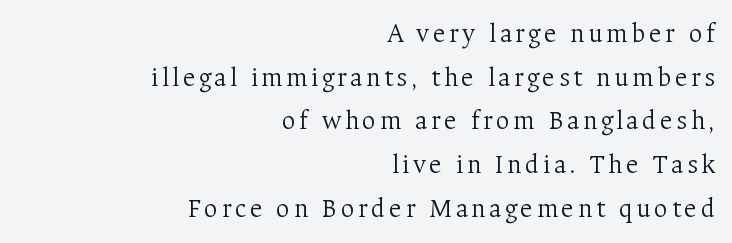
{"italic": "no", "bold": "no", "underline": "no", "align": "right", "line_spacing": "normal", "line_spacing_ratio": 1.62, "glyph_px": 27}
